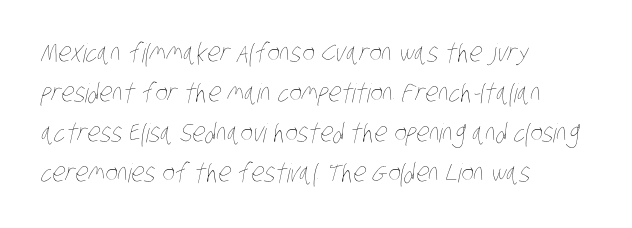
The image shows 26 px text type; set left-aligned, normal line spacing (1.54x), normal letter spacing, not underlined.
